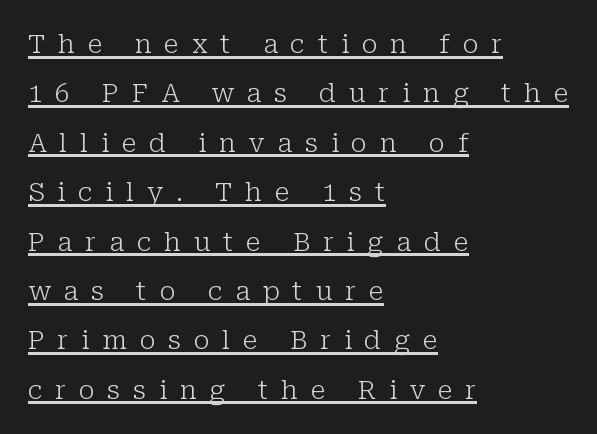
This is roman type, the default non-slanted kind. The typeface has the unassuming heft of standard copy or less. Reading down the block, your eye returns to a fixed left position each line. The glyphs are accompanied by a horizontal stroke just below them.
